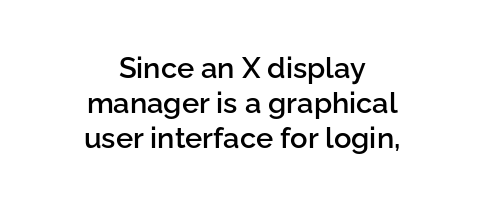
{"serif": "no", "italic": "no", "bold": "semi", "weight": "semibold", "width": "normal", "stroke_contrast": "low", "x_height": "medium", "monospaced": "no", "underline": "no", "align": "center", "line_spacing_ratio": 1.21, "letter_spacing": "normal", "letter_spacing_em": 0.0, "glyph_px": 29}
